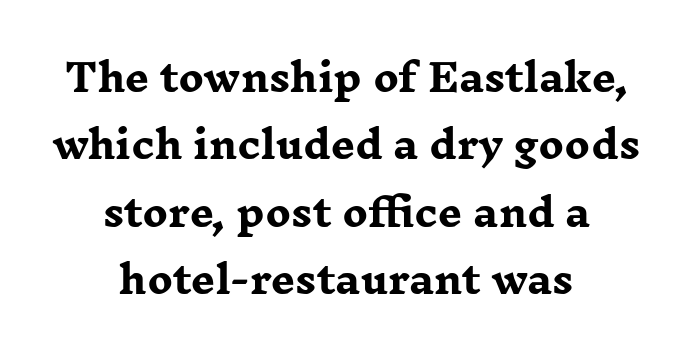
The image shows 38 px heavy, wide serif type, upright; set centered, line spacing 1.77x, normal letter spacing, not underlined; low stroke contrast and a medium x-height.
